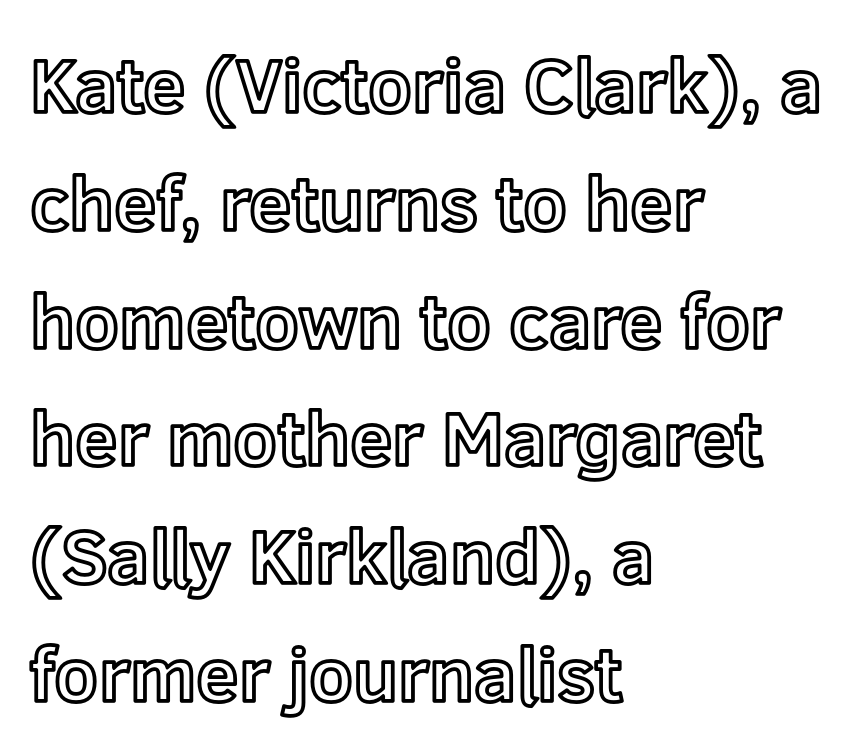
{"italic": "no", "width": "normal", "x_height": "medium", "monospaced": "no", "underline": "no", "align": "left", "line_spacing": "normal", "line_spacing_ratio": 1.55, "letter_spacing": "normal", "letter_spacing_em": 0.0, "glyph_px": 76}
